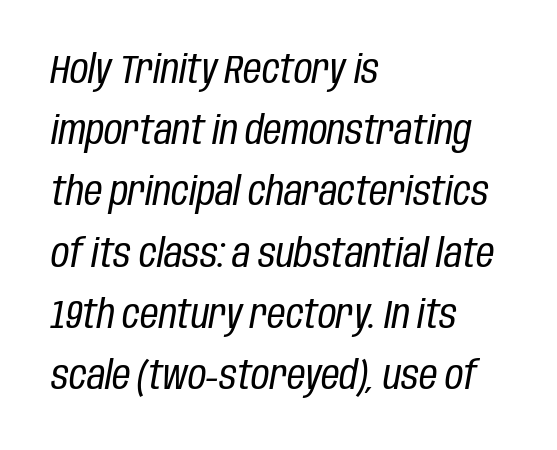
Q: Is the text bold? A: No.
Q: Is the text italic (slanted)? A: Yes, it leans right by about 10 degrees.
Q: Is the text underlined? A: No.
Q: How is the paragraph aligned? A: Left-aligned.
Q: Is the spacing between letters normal or unusually wide? A: Normal.
Q: Is the spacing between lines tight, normal or loose? A: Normal.
Q: Width (condensed, normal, or wide)? A: Condensed.
Q: Stroke contrast? A: Low.
Q: x-height? A: Large.
Q: Monospaced? A: No.
